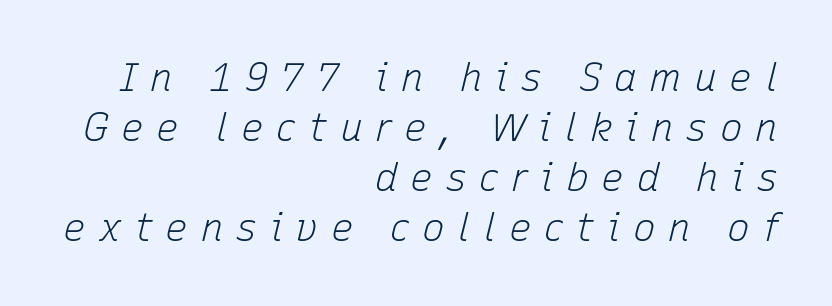
Check the space under the baseline: it is left empty. The paragraph has a hard right edge and a soft left edge. Weight class: somewhere from thin through regular. Each word looks stretched out because of the extra space between its letters. The face used here is proportionally spaced, like ordinary book or web type. The rendering applies a slant to the glyphs.
